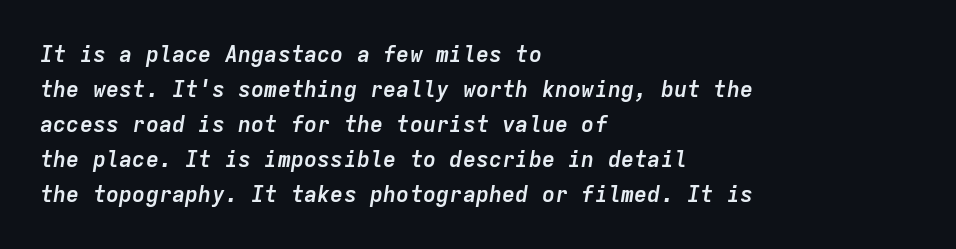
A full-strength bold gives these letters their thick strokes. Regarding leading, the lines here are spaced in the standard way. This sample is left-justified, so line endings fall wherever the words run out. Each row of text sits above clean, open space.
